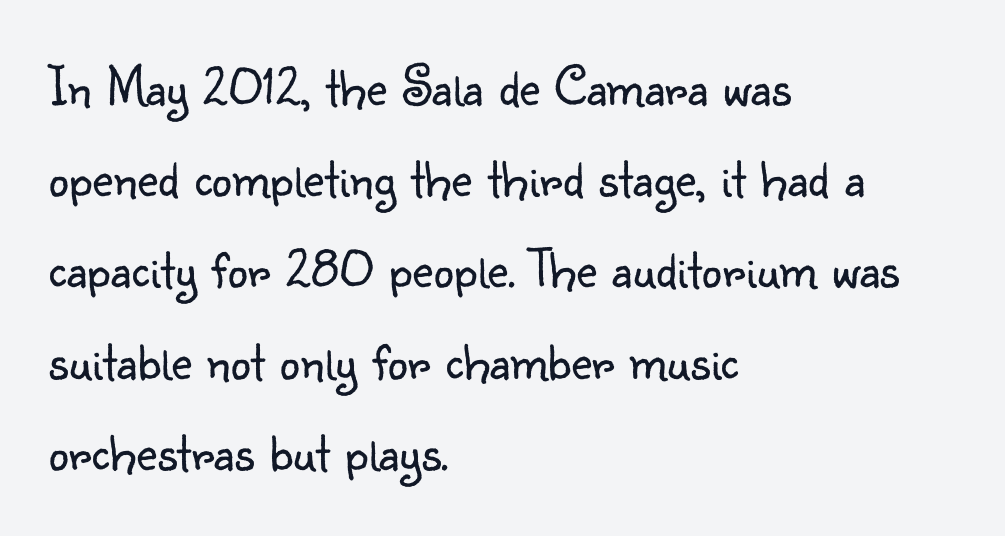
{"serif": "no", "italic": "no", "bold": "no", "weight": "light", "width": "normal", "stroke_contrast": "low", "x_height": "small", "monospaced": "no", "underline": "no", "align": "left", "line_spacing": "normal", "line_spacing_ratio": 1.6, "letter_spacing": "normal", "letter_spacing_em": 0.0, "glyph_px": 57}
